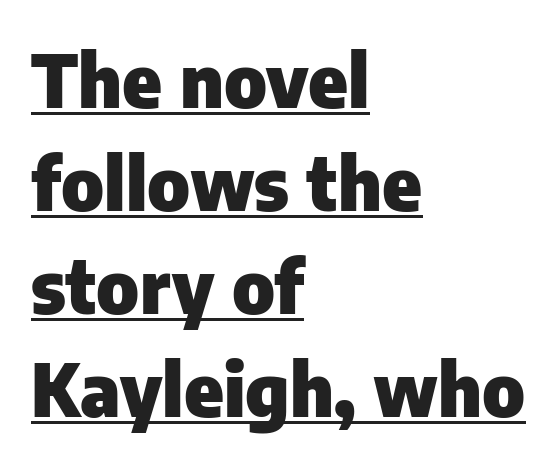
Proportional: the letters do not fall into vertical columns. The type sits square on the baseline with zero lean. Are there feet on the stems? There aren't — it's a sans. Rows of type keep a routine distance in the vertical direction.
